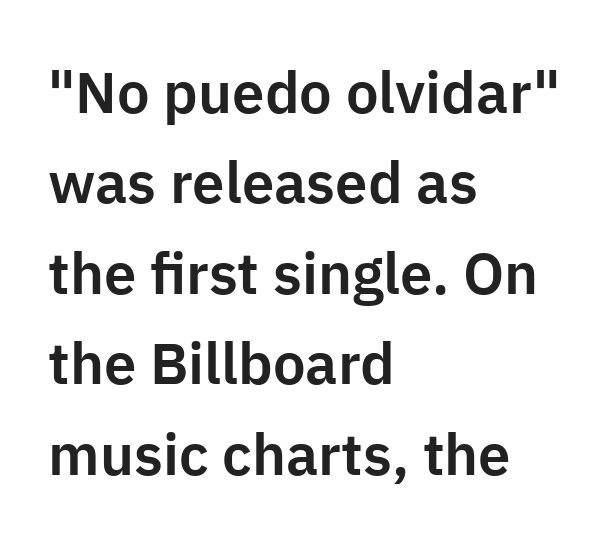
Typographically, this falls in the sans-serif category. If you measured baseline to baseline, you'd find a middling distance. Honestly, there is no underline to notice here at all. No italicization has been applied; the sample stays upright.
